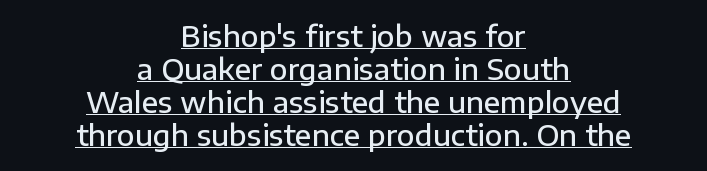
The designer went with a sans here, leaving each stem footless. Visually the block forms a symmetrical silhouette, jagged on both flanks. Underlining? Definitely there. Closely set lines give the paragraph a compact silhouette. This sample uses plain, unmodified letter spacing.
